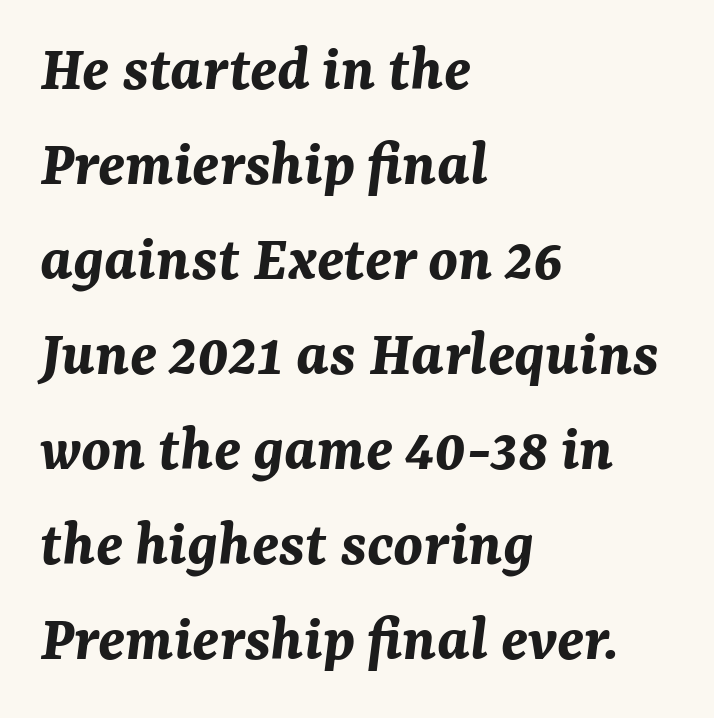
Q: Is the text bold? A: Yes.
Q: Is the text italic (slanted)? A: Yes, it leans right by about 7 degrees.
Q: Is the text underlined? A: No.
Q: How is the paragraph aligned? A: Left-aligned.
Q: Is the spacing between letters normal or unusually wide? A: Normal.
Q: Is the spacing between lines tight, normal or loose? A: Normal.
Q: Width (condensed, normal, or wide)? A: Normal.
Q: Stroke contrast? A: Medium.
Q: x-height? A: Medium.
Q: Monospaced? A: No.
